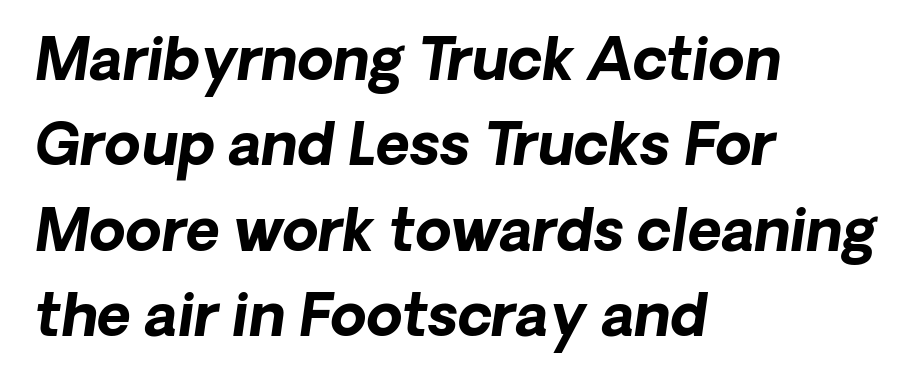
Is the type slanted? Yes — the strokes lean at a clear angle. The rendering uses a moderate line-height, typical for paragraphs. How are the letters spaced? Ordinarily, with no added tracking. Strokes here are thick enough to call this a true bold. The typesetter chose a ragged-right arrangement here.
